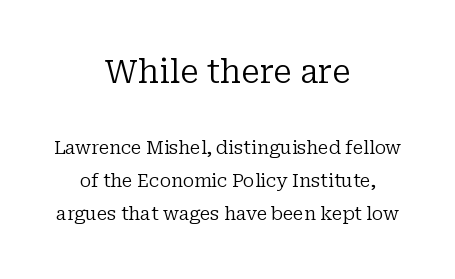
The image shows 32 px regular-weight serif type, upright; set centered, line spacing 1.83x, normal letter spacing, not underlined; the first (top) block is 1.78x larger; low stroke contrast and a medium x-height.
